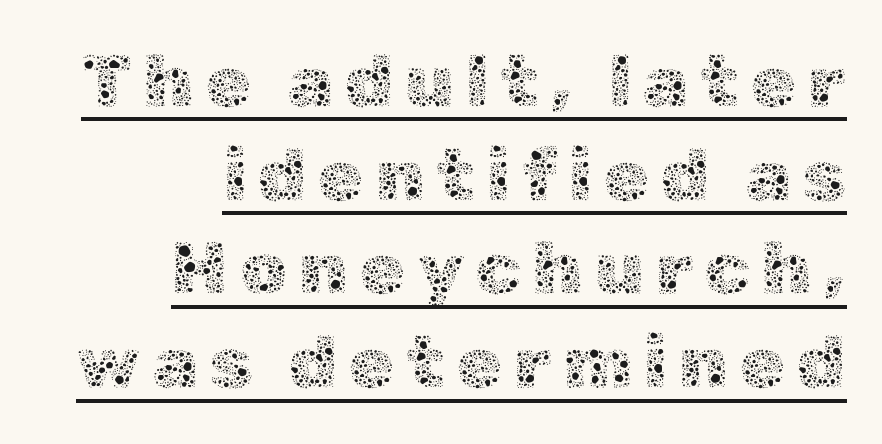
The image shows 75 px thin type, upright; set right-aligned, normal line spacing (1.25x), underlined; a medium x-height.
